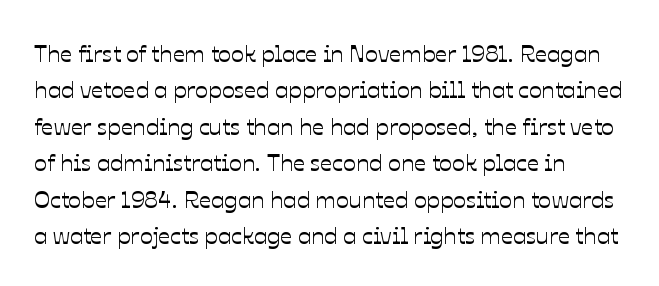
A normal amount of white space separates one row of letters from the next. Is there any slant? The stems are plumb. Nobody touched the tracking dial on this one. Quick note: underline off.
